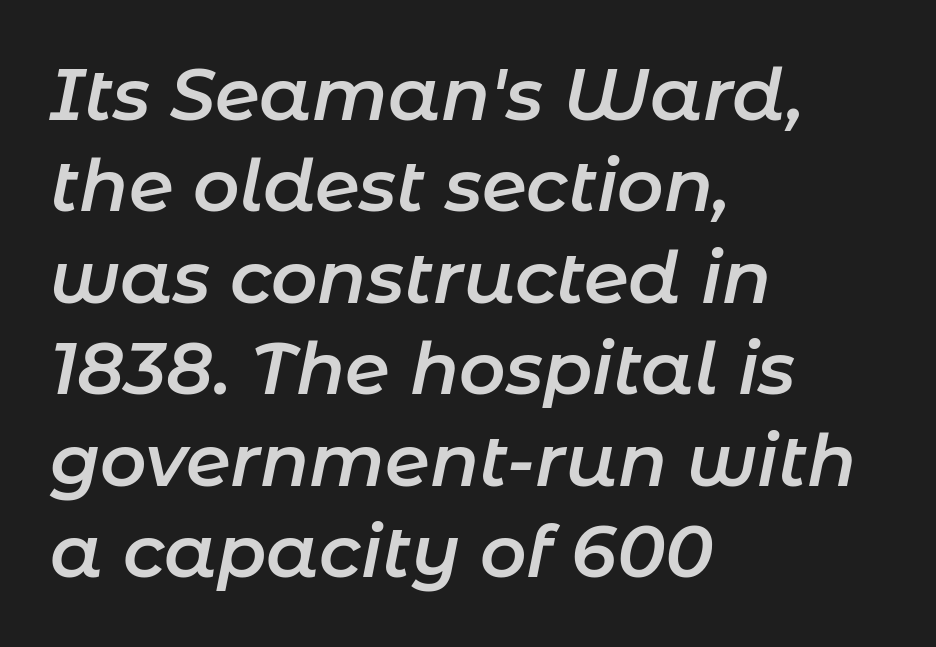
A typesetter would call this proportional, since set widths differ per character. The letters sit at their default tracking, neither squeezed nor spread. Letters rest on an invisible, unmarked baseline. These lines sit exactly where default settings would place them.
